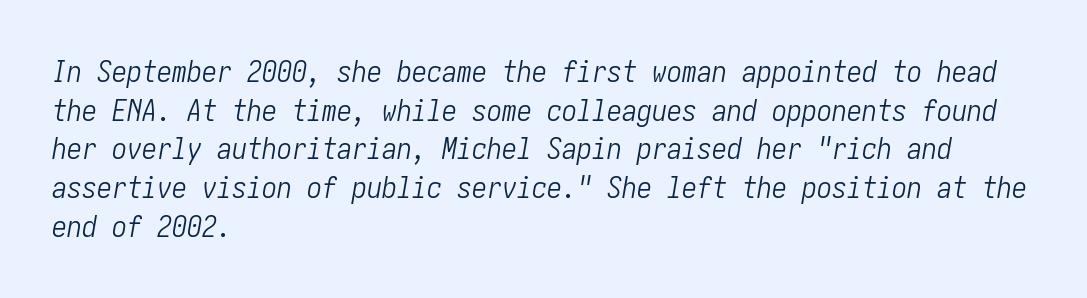
The image shows 30 px light, condensed type, italic (leaning right); set left-aligned, normal line spacing (1.29x), normal letter spacing, not underlined; low stroke contrast and a medium x-height.
